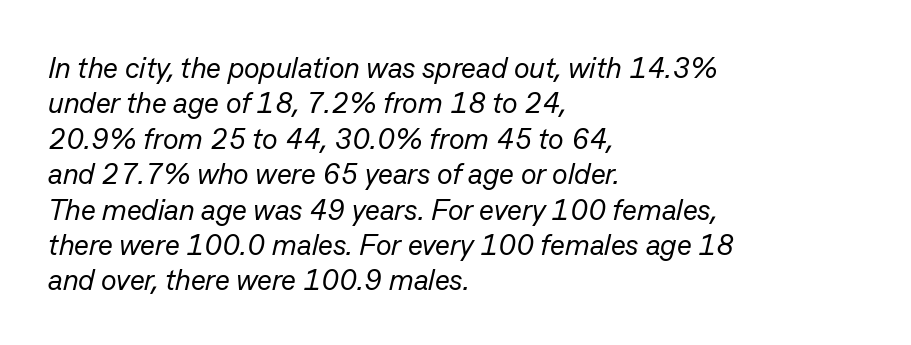
{"italic": "yes", "lean": "right", "slant_degrees": 13, "bold": "no", "weight": "regular", "width": "normal", "stroke_contrast": "low", "x_height": "medium", "monospaced": "no", "underline": "no", "align": "left", "line_spacing_ratio": 1.22, "letter_spacing": "normal", "letter_spacing_em": 0.0, "glyph_px": 29}
